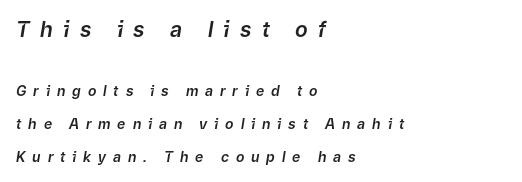
{"italic": "yes", "lean": "right", "slant_degrees": 9, "underline": "no", "align": "left", "line_spacing": "loose", "line_spacing_ratio": 2.35, "letter_spacing": "wide", "letter_spacing_em": 0.49, "larger_block": "first", "size_ratio": 1.5, "glyph_px": 21}
